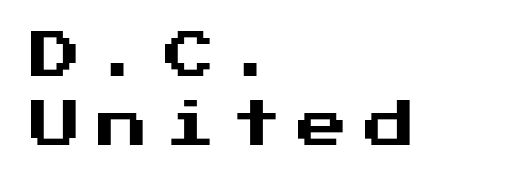
The image shows 51 px sans-serif type, upright; set left-aligned, normal line spacing (1.35x), unusually wide letter spacing (+0.31 em), not underlined; medium stroke contrast and a medium x-height.
